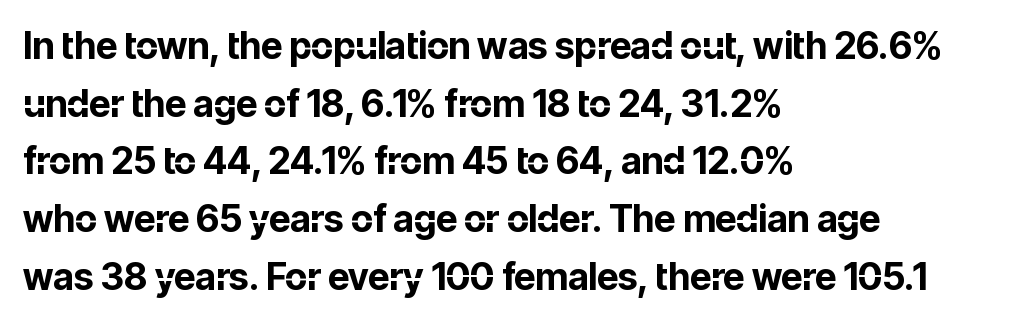
The image shows 37 px bold sans-serif type, upright; set left-aligned, normal line spacing (1.56x), normal letter spacing, not underlined; low stroke contrast and a medium x-height.
